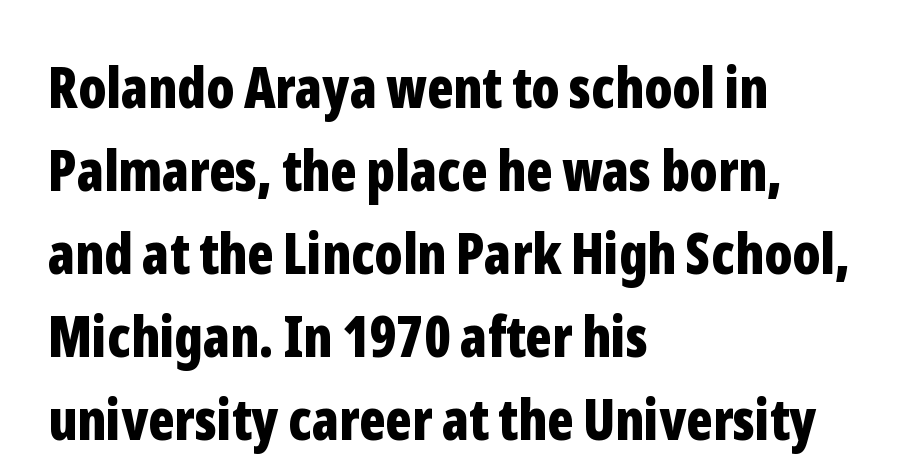
Q: Is the text bold? A: Yes.
Q: Is the text italic (slanted)? A: No, it is upright.
Q: Is the typeface a serif or a sans-serif typeface? A: Sans-serif.
Q: Is the text underlined? A: No.
Q: How is the paragraph aligned? A: Left-aligned.
Q: Is the spacing between letters normal or unusually wide? A: Normal.
Q: Is the spacing between lines tight, normal or loose? A: Normal.
Q: Width (condensed, normal, or wide)? A: Condensed.
Q: Stroke contrast? A: Low.
Q: x-height? A: Medium.
Q: Monospaced? A: No.
